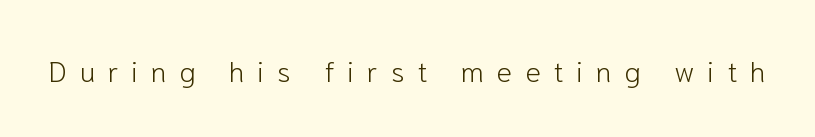
Q: Is the text bold? A: No.
Q: Is the text italic (slanted)? A: No, it is upright.
Q: Is the typeface a serif or a sans-serif typeface? A: Sans-serif.
Q: Is the text underlined? A: No.
Q: Is the spacing between letters normal or unusually wide? A: Unusually wide.
Q: Width (condensed, normal, or wide)? A: Normal.
Q: Stroke contrast? A: Low.
Q: x-height? A: Medium.
Q: Monospaced? A: No.
